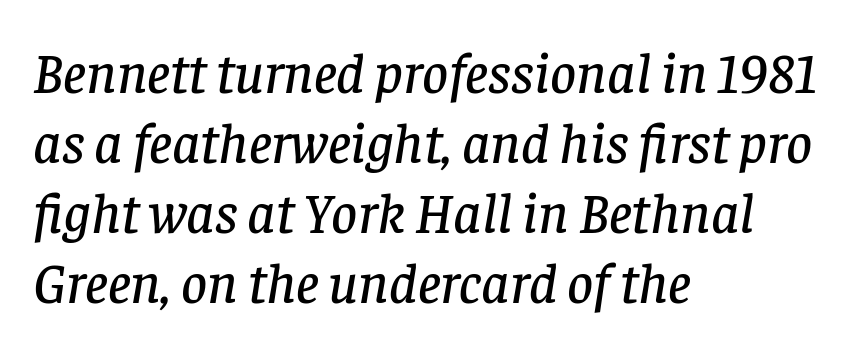
Look at the tracking — it's just the regular setting, nothing added. A typesetter would mark this as italic. Here the designer chose a conventional face with non-uniform glyph widths. Only glyphs here, with clear space below each row. The ragged edge is on the right, which tells us the setting is flush left.
